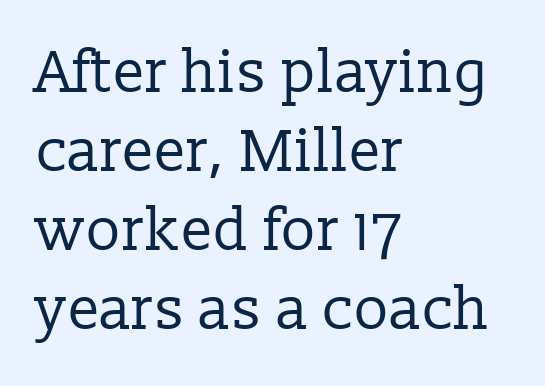
{"serif": "yes", "italic": "no", "bold": "no", "weight": "regular", "width": "normal", "stroke_contrast": "low", "x_height": "medium", "monospaced": "no", "underline": "no", "align": "left", "line_spacing": "normal", "line_spacing_ratio": 1.34, "letter_spacing": "normal", "letter_spacing_em": 0.0, "glyph_px": 59}
